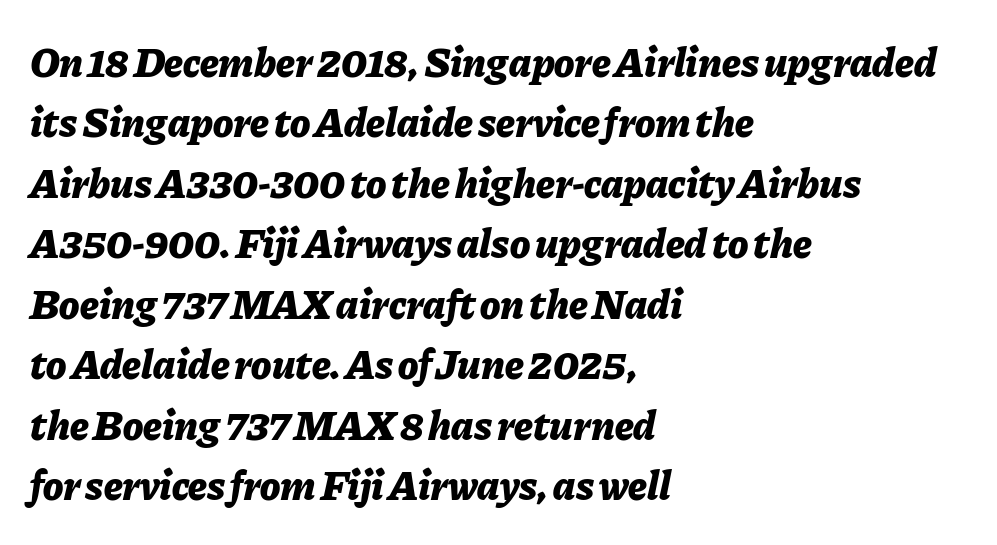
The image shows 42 px bold type, italic (leaning right); set left-aligned, normal line spacing (1.44x), normal letter spacing, not underlined; low stroke contrast and a medium x-height.
